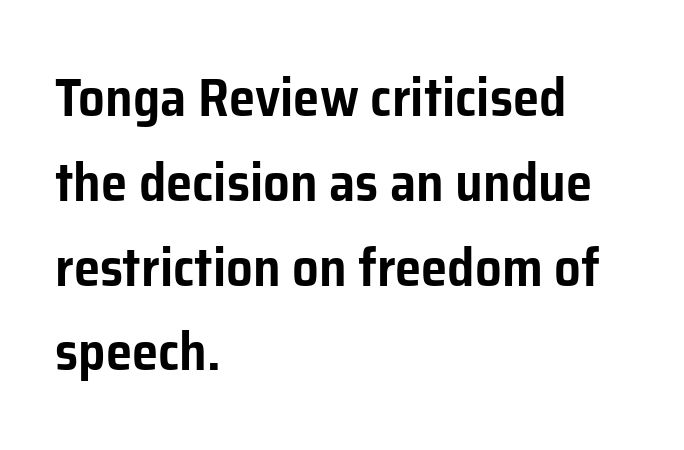
Q: Is the text italic (slanted)? A: No, it is upright.
Q: Is the typeface a serif or a sans-serif typeface? A: Sans-serif.
Q: Is the text underlined? A: No.
Q: How is the paragraph aligned? A: Left-aligned.
Q: Is the spacing between letters normal or unusually wide? A: Normal.
Q: Is the spacing between lines tight, normal or loose? A: Normal.
Q: Width (condensed, normal, or wide)? A: Normal.
Q: Stroke contrast? A: Low.
Q: x-height? A: Medium.
Q: Monospaced? A: No.
